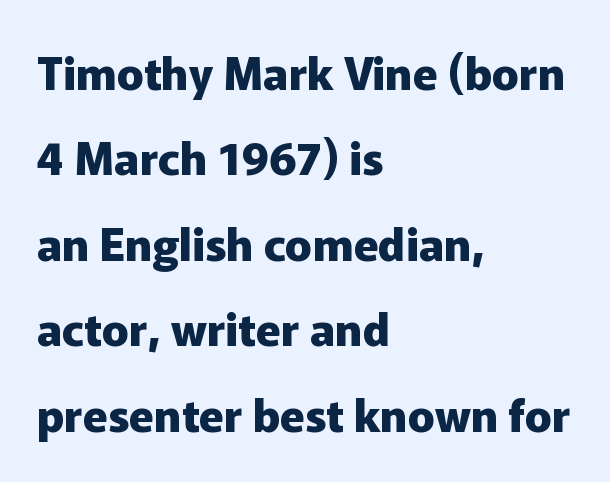
The image shows 45 px heavy sans-serif type, upright; set left-aligned, loose line spacing (1.9x), normal letter spacing, not underlined; low stroke contrast and a medium x-height.
